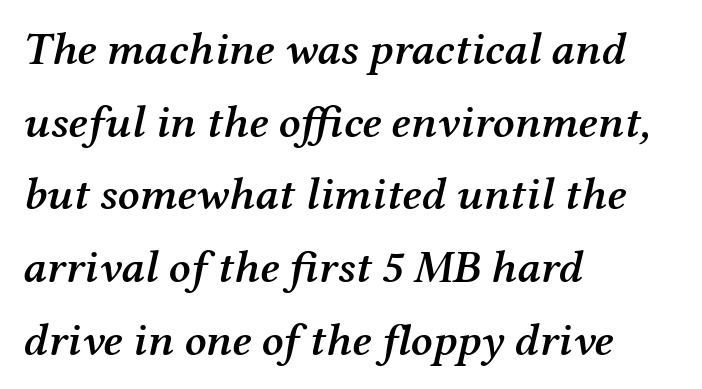
Emphasis by weight is partial: semibold. Where is the straight margin? On the left. This sample uses an oblique cut, with every glyph tilted off the vertical. The rendering keeps characters at their native spacing.
